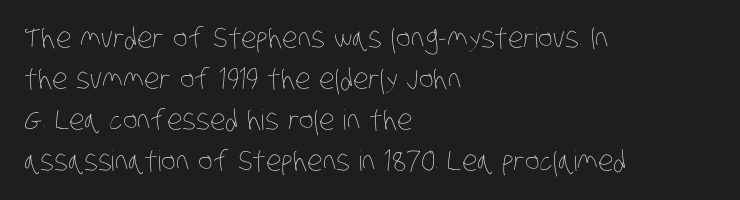
{"bold": "no", "weight": "thin", "width": "condensed", "stroke_contrast": "low", "x_height": "large", "monospaced": "no", "underline": "no", "align": "left", "line_spacing": "normal", "line_spacing_ratio": 1.46, "letter_spacing": "normal", "letter_spacing_em": 0.0, "glyph_px": 28}
